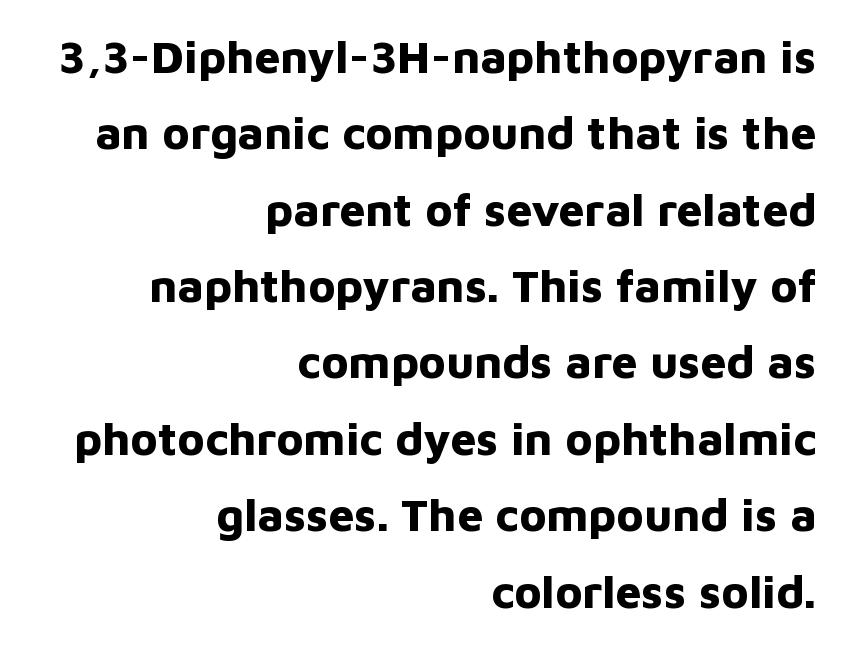
Q: Is the text bold? A: Yes.
Q: Is the text italic (slanted)? A: No, it is upright.
Q: Is the typeface a serif or a sans-serif typeface? A: Sans-serif.
Q: Is the text underlined? A: No.
Q: How is the paragraph aligned? A: Right-aligned.
Q: Is the spacing between letters normal or unusually wide? A: Normal.
Q: Is the spacing between lines tight, normal or loose? A: Normal.
Q: Width (condensed, normal, or wide)? A: Normal.
Q: Stroke contrast? A: Low.
Q: x-height? A: Medium.
Q: Monospaced? A: No.
